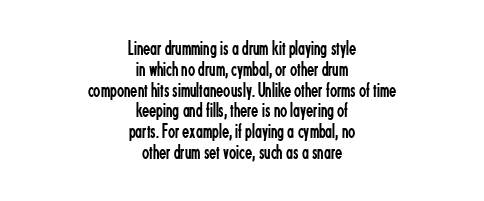
{"italic": "no", "bold": "no", "underline": "no", "align": "center", "line_spacing": "tight", "line_spacing_ratio": 0.99, "letter_spacing": "normal", "letter_spacing_em": 0.0, "glyph_px": 21}
